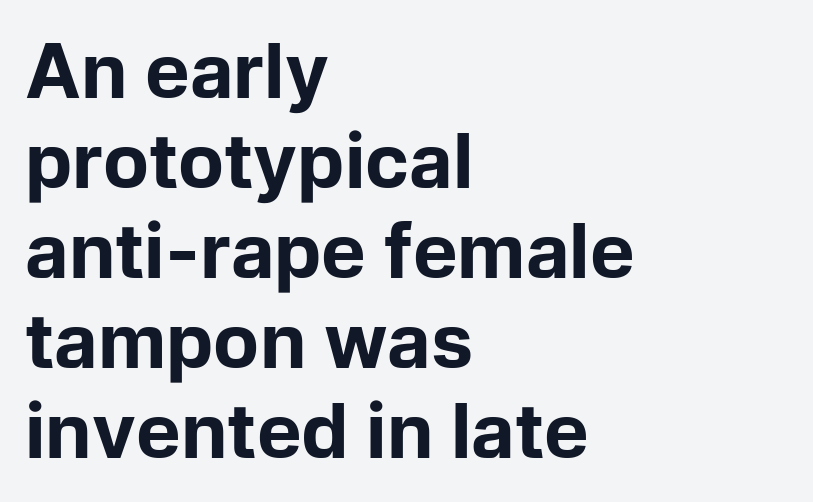
The image shows 75 px bold sans-serif type, upright; set left-aligned, line spacing 1.2x, normal letter spacing, not underlined; low stroke contrast and a medium x-height.
